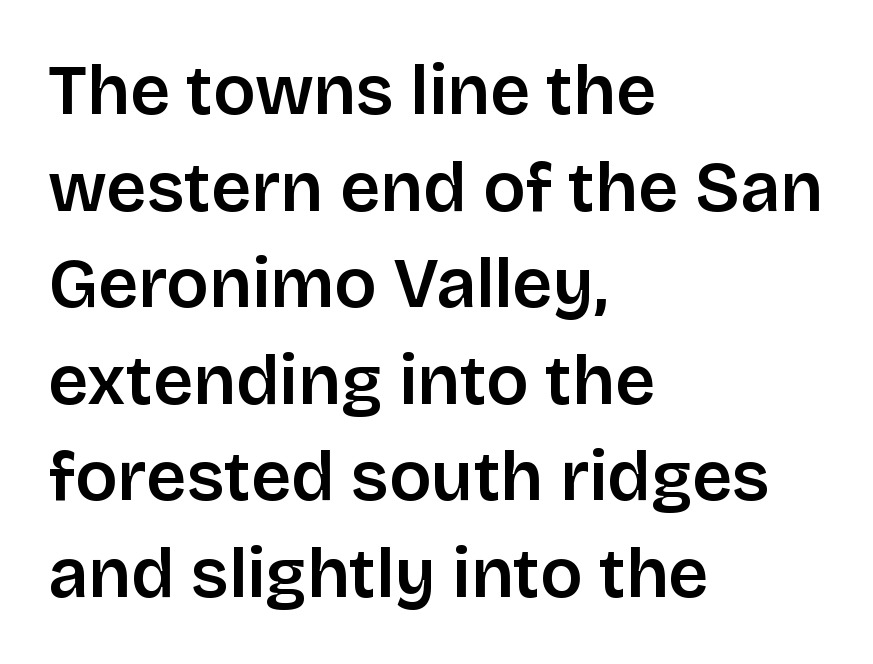
Q: Is the text italic (slanted)? A: No, it is upright.
Q: Is the typeface a serif or a sans-serif typeface? A: Sans-serif.
Q: Is the text underlined? A: No.
Q: How is the paragraph aligned? A: Left-aligned.
Q: Is the spacing between letters normal or unusually wide? A: Normal.
Q: Is the spacing between lines tight, normal or loose? A: Normal.
Q: Width (condensed, normal, or wide)? A: Normal.
Q: Stroke contrast? A: Low.
Q: x-height? A: Large.
Q: Monospaced? A: No.
